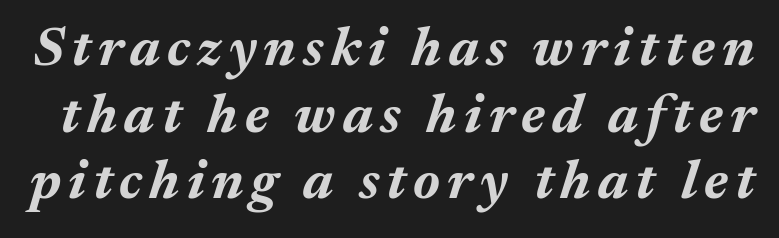
Q: Is the text bold? A: Yes.
Q: Is the text italic (slanted)? A: Yes, it leans right by about 17 degrees.
Q: Is the text underlined? A: No.
Q: Width (condensed, normal, or wide)? A: Normal.
Q: Stroke contrast? A: Medium.
Q: x-height? A: Medium.
Q: Monospaced? A: No.
